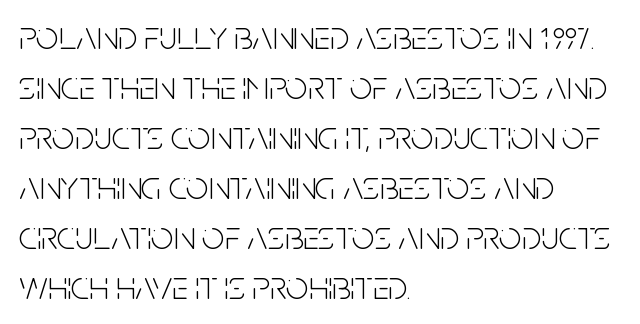
The image shows 40 px light, condensed sans-serif type, upright; set left-aligned, normal line spacing (1.25x), normal letter spacing, not underlined; low stroke contrast and a large x-height.
